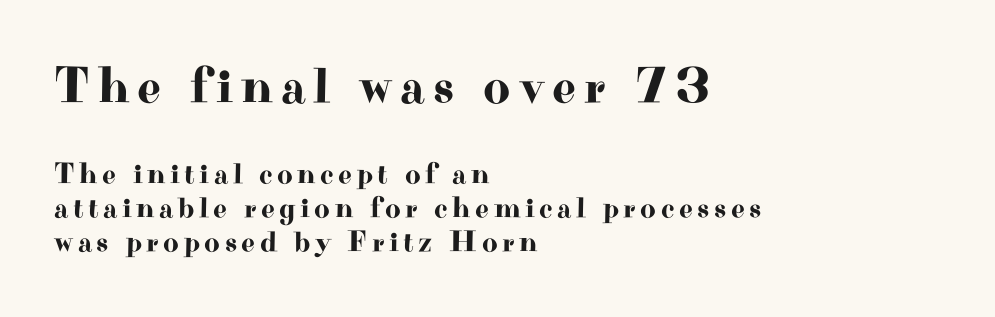
The image shows 52 px wide serif type, upright; set left-aligned, tight line spacing (1.14x), not underlined; the first (top) block is 1.73x larger; high stroke contrast and a small x-height.
